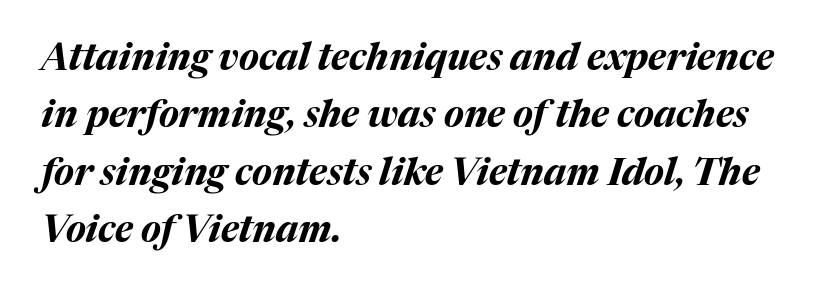
Q: Is the text bold? A: Yes.
Q: Is the text italic (slanted)? A: Yes, it leans right by about 17 degrees.
Q: Is the text underlined? A: No.
Q: How is the paragraph aligned? A: Left-aligned.
Q: Is the spacing between letters normal or unusually wide? A: Normal.
Q: Is the spacing between lines tight, normal or loose? A: Normal.
Q: Width (condensed, normal, or wide)? A: Normal.
Q: Stroke contrast? A: Medium.
Q: x-height? A: Medium.
Q: Monospaced? A: No.
